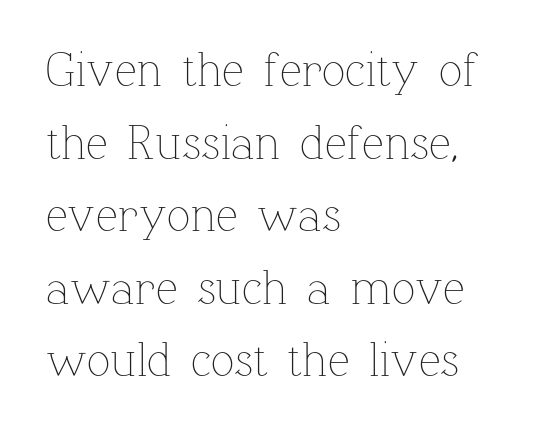
Q: Is the text bold? A: No.
Q: Is the text italic (slanted)? A: No, it is upright.
Q: Is the text underlined? A: No.
Q: How is the paragraph aligned? A: Left-aligned.
Q: Is the spacing between letters normal or unusually wide? A: Normal.
Q: Is the spacing between lines tight, normal or loose? A: Normal.
Q: Width (condensed, normal, or wide)? A: Normal.
Q: Stroke contrast? A: Low.
Q: x-height? A: Medium.
Q: Monospaced? A: No.
